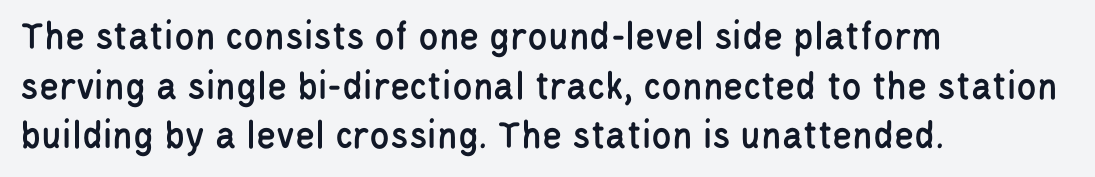
The image shows 41 px condensed sans-serif type, upright; set left-aligned, line spacing 1.21x, normal letter spacing, not underlined; low stroke contrast and a large x-height.
